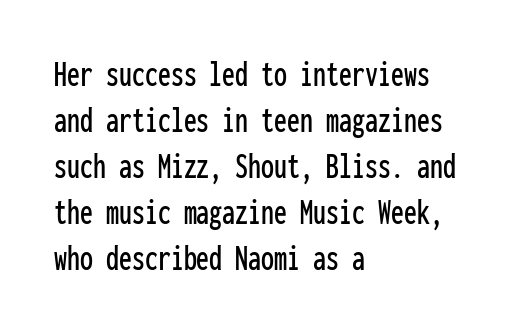
Letters rest on an invisible, unmarked baseline. Spacing verdict: monospaced, one width for all characters. The glyphs in this specimen are sans serif. No extra tracking has been applied to these lines.
